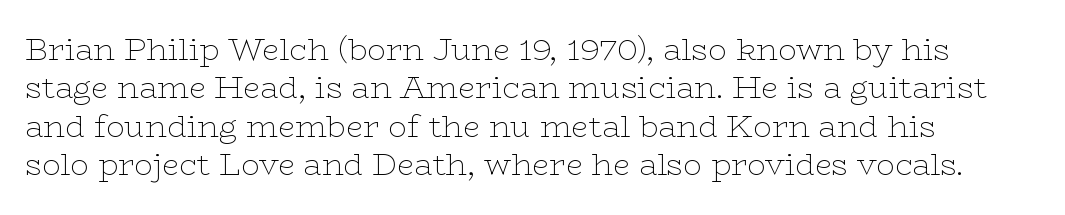
The image shows 31 px thin, wide serif type, upright; set left-aligned, line spacing 1.24x, normal letter spacing, not underlined; low stroke contrast and a medium x-height.
